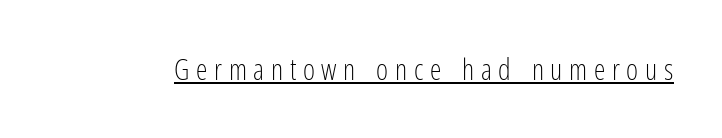
Q: Is the text bold? A: No.
Q: Is the text italic (slanted)? A: No, it is upright.
Q: Is the typeface a serif or a sans-serif typeface? A: Sans-serif.
Q: Is the text underlined? A: Yes.
Q: Is the spacing between letters normal or unusually wide? A: Unusually wide.
Q: Width (condensed, normal, or wide)? A: Condensed.
Q: Stroke contrast? A: Low.
Q: x-height? A: Medium.
Q: Monospaced? A: No.
